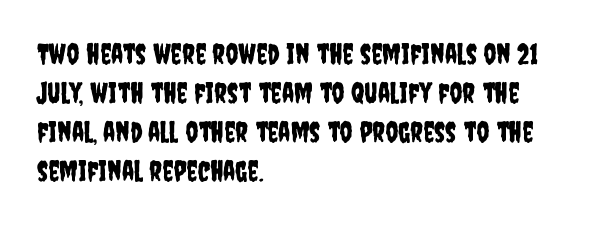
The strip under each line holds only bare page. Look at the bottom of the vertical strokes: they stop flat, with no serifs. Note the varied advance widths — an 'i' is clearly narrower than an 'm'. Italic: no, the glyphs are upright roman.
